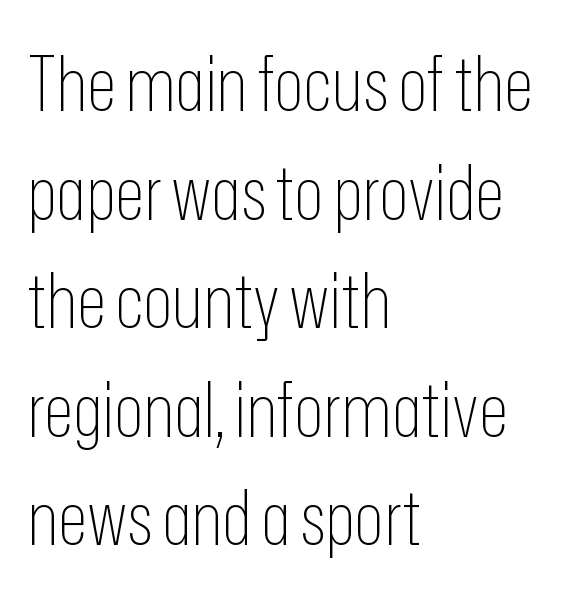
The image shows 77 px thin, condensed sans-serif type, upright; set left-aligned, normal line spacing (1.41x), normal letter spacing, not underlined; low stroke contrast and a medium x-height.
